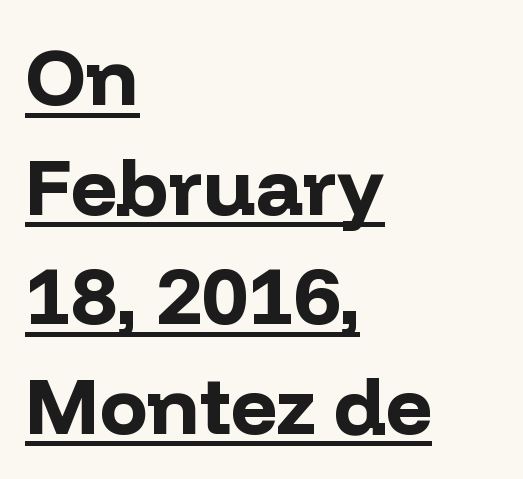
Varying glyph widths throughout — classic text-font behaviour. Characters follow at the spacing the type designer built in. Every character sits straight up, as roman type does. Quick note: interline space is typical. Compared with an ordinary text face, these strokes are far heavier — a full bold. Has an underline been added? It has.
